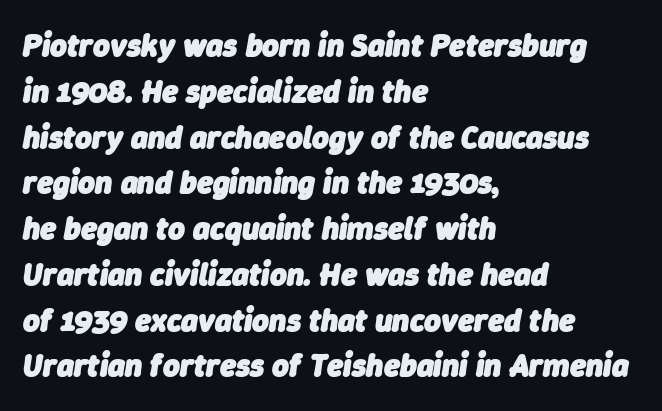
{"italic": "yes", "lean": "right", "slant_degrees": 9, "bold": "yes", "weight": "heavy", "width": "normal", "stroke_contrast": "low", "x_height": "medium", "monospaced": "no", "underline": "no", "align": "left", "line_spacing": "normal", "line_spacing_ratio": 1.43, "letter_spacing": "normal", "letter_spacing_em": 0.0, "glyph_px": 32}
